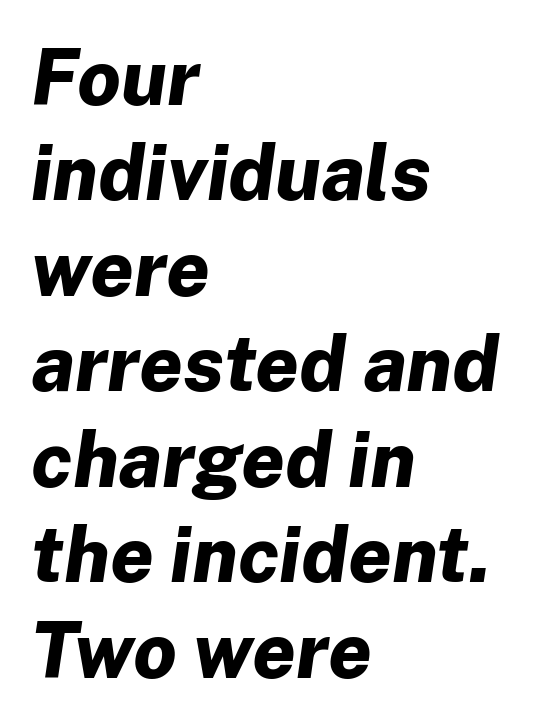
{"italic": "yes", "lean": "right", "slant_degrees": 8, "bold": "yes", "weight": "bold", "width": "normal", "stroke_contrast": "low", "x_height": "medium", "monospaced": "no", "underline": "no", "align": "left", "line_spacing_ratio": 1.24, "letter_spacing": "normal", "letter_spacing_em": 0.0, "glyph_px": 77}
